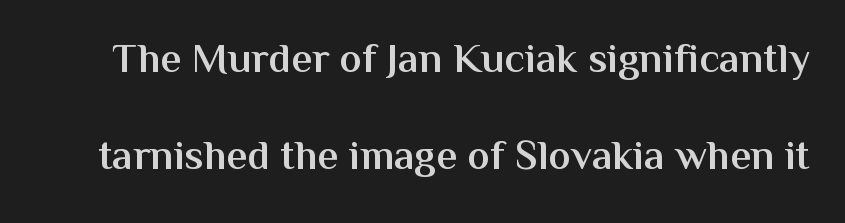
Regarding leading, the lines here are spaced well apart. Words float on clear page, feet unadorned. Each word holds together tightly as a unit, with standard inter-letter gaps. Font category for this specimen: sans-serif.
